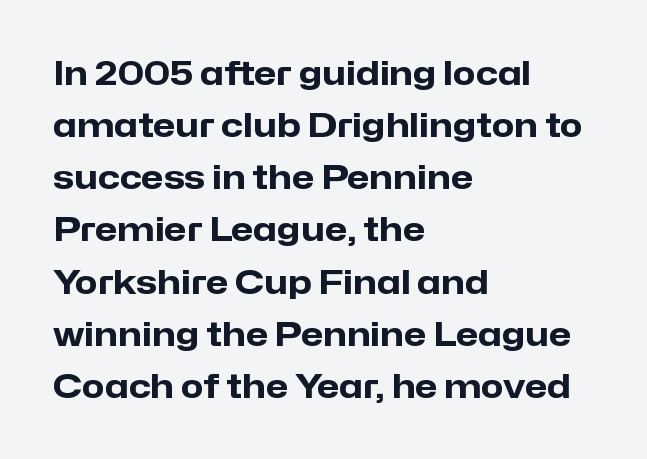
{"serif": "no", "italic": "no", "bold": "yes", "weight": "heavy", "width": "normal", "stroke_contrast": "low", "x_height": "medium", "monospaced": "no", "underline": "no", "align": "left", "line_spacing": "normal", "line_spacing_ratio": 1.58, "letter_spacing": "normal", "letter_spacing_em": 0.0, "glyph_px": 33}
